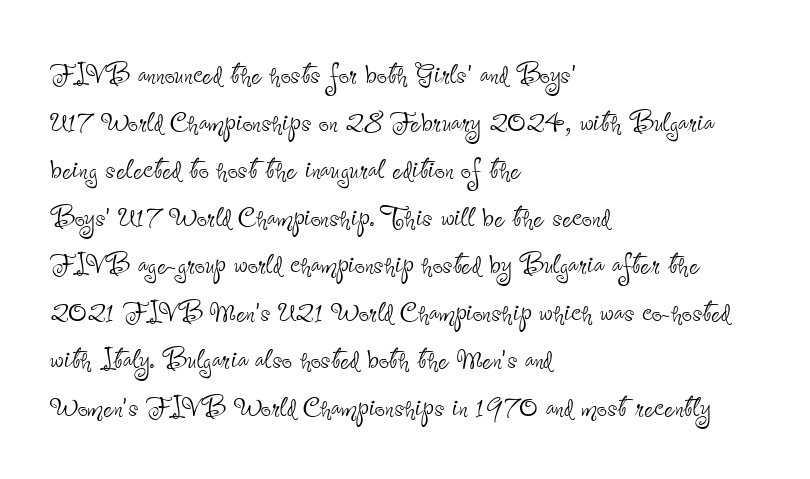
The gaps between neighbouring characters are ordinary and unremarkable. Horizontal bands of white between lines are of average thickness. The weight tops out at a normal text grade. Horizontal alignment here is leftward, the default for most running prose. Proportional: the letters do not fall into vertical columns. Typographically, this falls in the sans-serif category.
